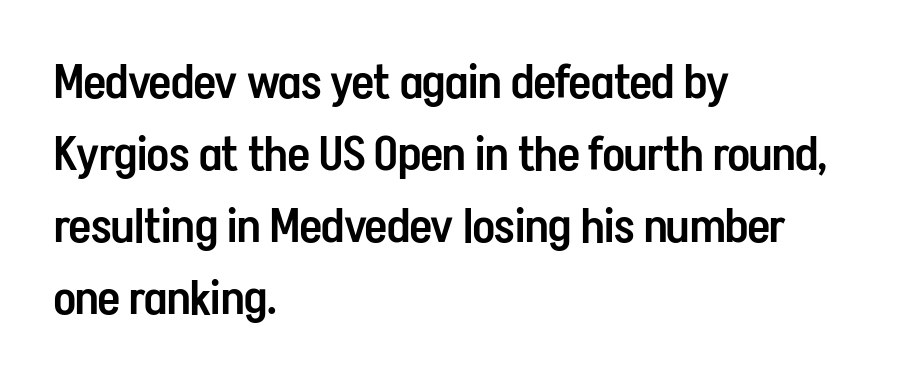
The image shows 48 px semibold, condensed sans-serif type, upright; set left-aligned, normal line spacing (1.5x), normal letter spacing, not underlined; low stroke contrast and a medium x-height.
